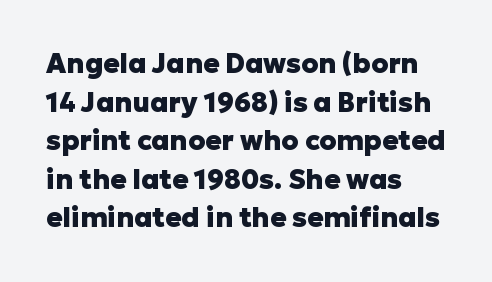
The image shows 27 px bold type, upright; set left-aligned, normal line spacing (1.43x), normal letter spacing, not underlined.
